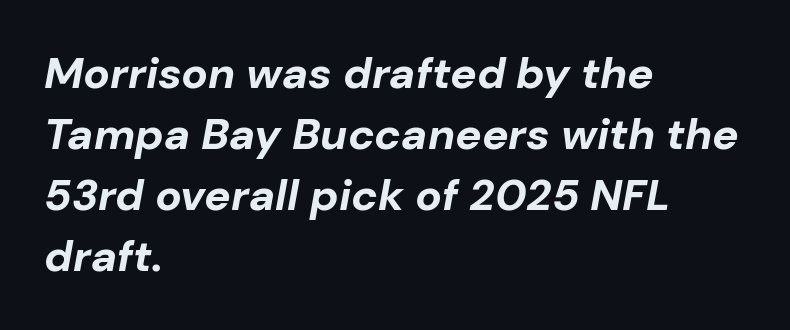
In terms of posture, this sample is oblique. Type without underlining. Character widths vary here, with narrow letters taking less room than wide ones. The type is set solid horizontally, with unmodified tracking. Leftover space on each line is placed entirely after the last word. Heavy-handed strokes throughout: this text is bold.
